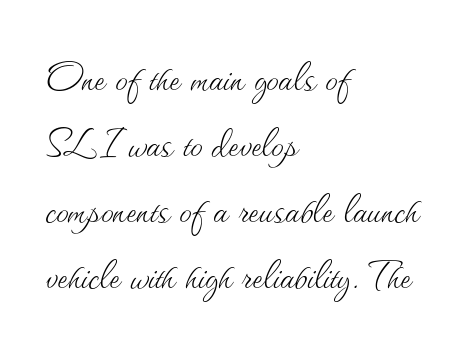
{"bold": "no", "weight": "thin", "width": "normal", "stroke_contrast": "medium", "x_height": "small", "monospaced": "no", "underline": "no", "align": "left", "line_spacing": "normal", "line_spacing_ratio": 1.32, "letter_spacing": "normal", "letter_spacing_em": 0.0, "glyph_px": 50}
